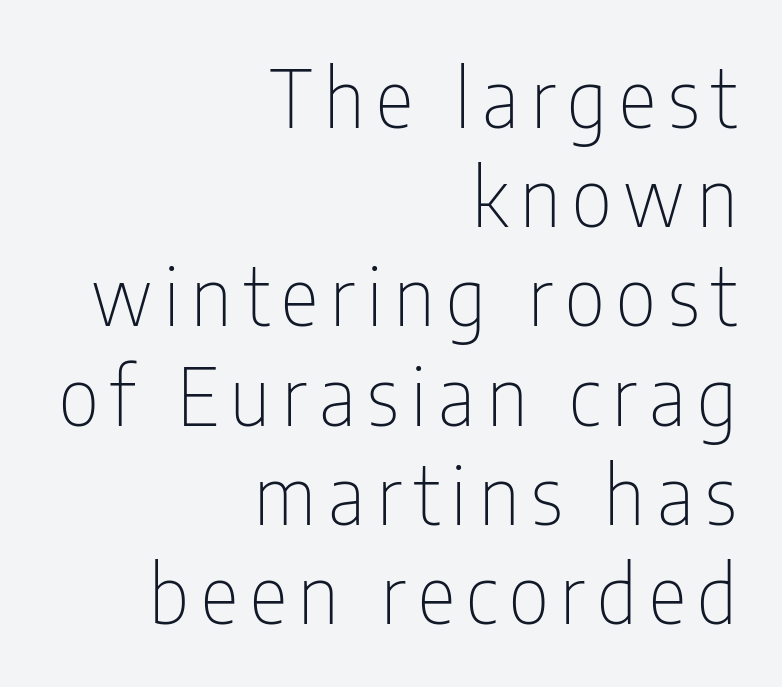
{"serif": "no", "italic": "no", "bold": "no", "weight": "thin", "width": "condensed", "stroke_contrast": "low", "x_height": "medium", "monospaced": "no", "underline": "no", "align": "right", "line_spacing_ratio": 1.24, "glyph_px": 80}
